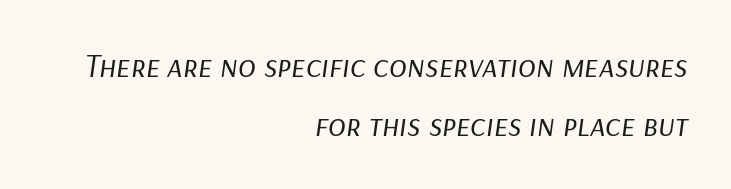
Horizontal alignment here is rightward, an uncommon choice for prose. The space beneath each line is pristine and unruled. The line texture is even and compact thanks to regular tracking. Think of a printed novel: that variable character pitch is what you see here. Letters have the restrained weight of plain body copy at most.
